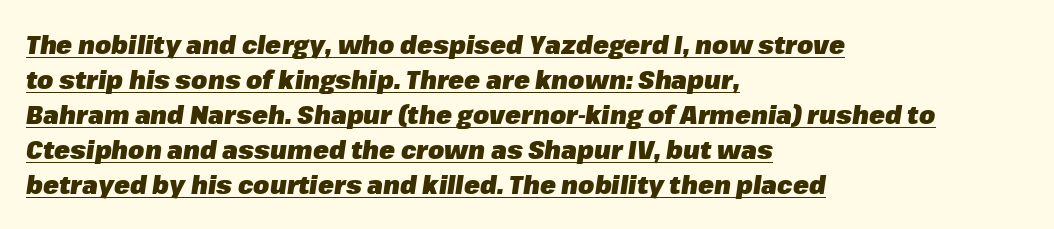
In terms of letterspacing, this is plain default setting. Chunky letters — that's bold for sure. In designer terms, the underline attribute is active on this setting. The rendering anchors every line to the left-hand side.
